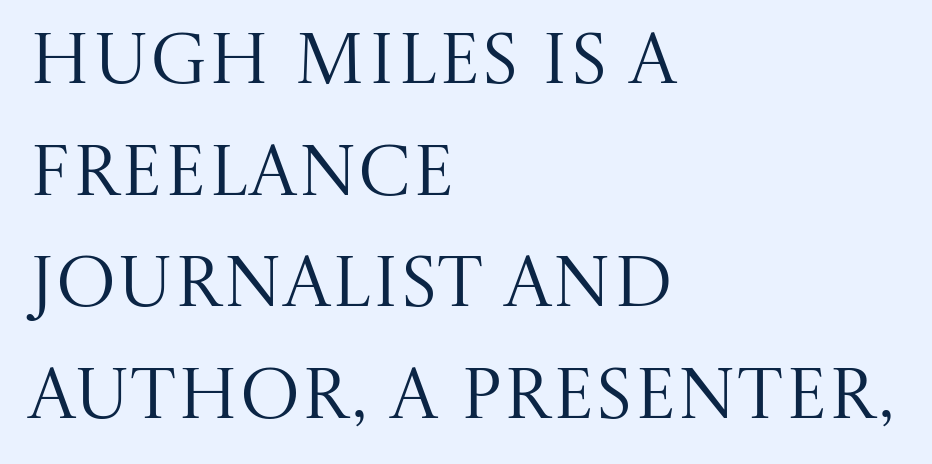
{"serif": "yes", "italic": "no", "bold": "no", "weight": "regular", "width": "normal", "stroke_contrast": "medium", "x_height": "large", "monospaced": "no", "underline": "no", "align": "left", "line_spacing": "normal", "line_spacing_ratio": 1.55, "letter_spacing": "normal", "letter_spacing_em": 0.0, "glyph_px": 72}
